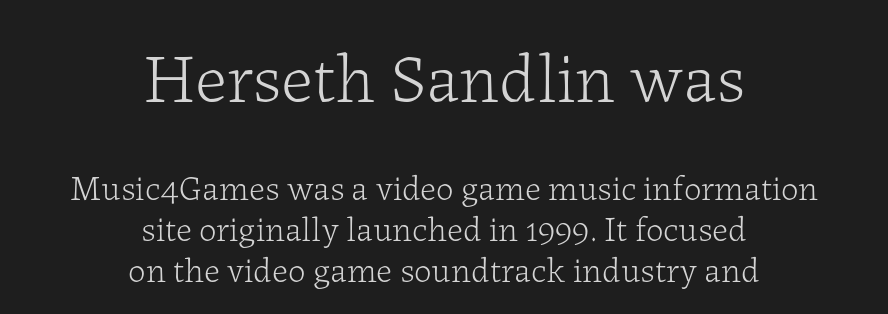
Which margin do the lines hug? Neither — every line sits in the middle. The area under the type is left untouched. Looks like regular typesetting: each glyph gets only the width it needs. Ascenders rise straight up at ninety degrees. Stems and bowls with no extra thickness — not bold. The letters sit at their default tracking, neither squeezed nor spread.
